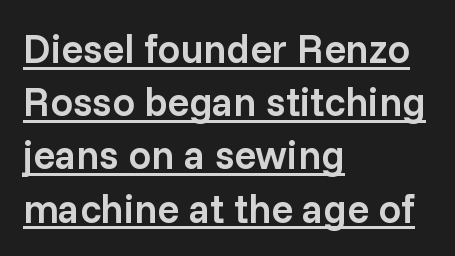
The image shows 40 px semibold sans-serif type, upright; set left-aligned, normal line spacing (1.33x), normal letter spacing, underlined; low stroke contrast and a medium x-height.
